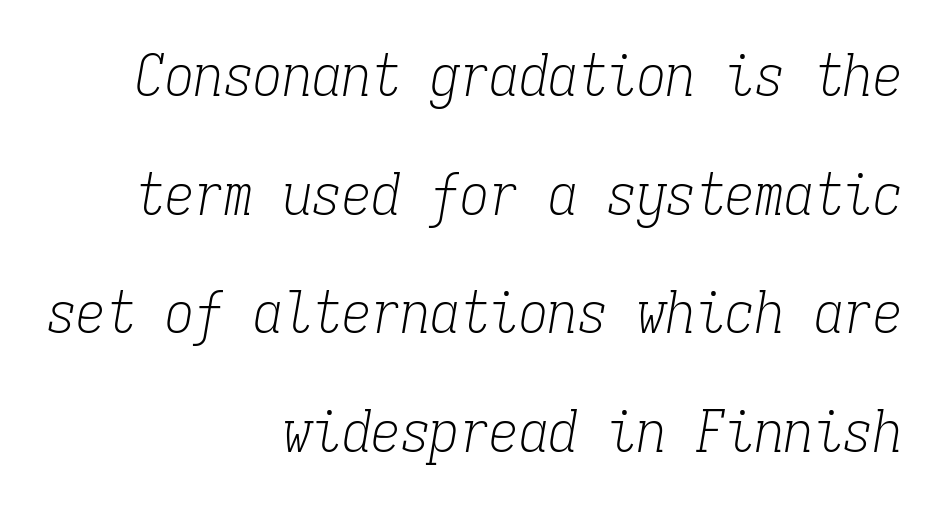
{"serif": "yes", "italic": "yes", "lean": "right", "slant_degrees": 9, "bold": "no", "weight": "light", "width": "condensed", "stroke_contrast": "low", "x_height": "medium", "monospaced": "yes", "underline": "no", "align": "right", "line_spacing": "loose", "line_spacing_ratio": 2.01, "letter_spacing": "normal", "letter_spacing_em": 0.0, "glyph_px": 59}
